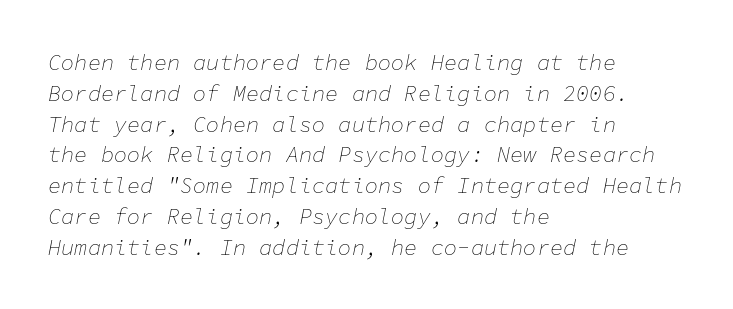
The image shows 22 px text type, italic (leaning right); set left-aligned, normal line spacing (1.4x), normal letter spacing, not underlined.
